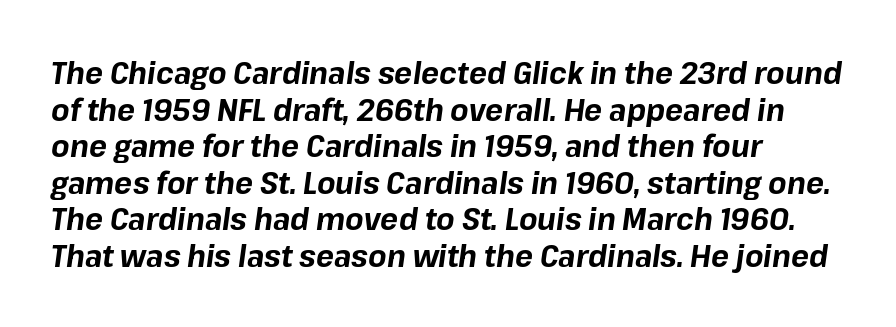
{"italic": "yes", "lean": "right", "slant_degrees": 8, "bold": "yes", "weight": "bold", "width": "normal", "stroke_contrast": "low", "x_height": "medium", "monospaced": "no", "underline": "no", "align": "left", "line_spacing_ratio": 1.22, "letter_spacing": "normal", "letter_spacing_em": 0.0, "glyph_px": 30}
